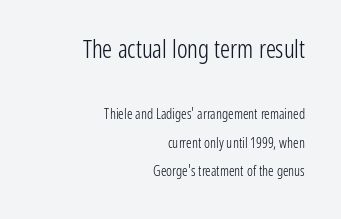
Q: Is the text bold? A: No.
Q: Is the text italic (slanted)? A: No, it is upright.
Q: Is the text underlined? A: No.
Q: How is the paragraph aligned? A: Right-aligned.
Q: Is the spacing between letters normal or unusually wide? A: Normal.
Q: Is the spacing between lines tight, normal or loose? A: Loose.
Q: Which block of text is set in a larger size, the first (top) or the second (bottom)? A: The first (top) one.
